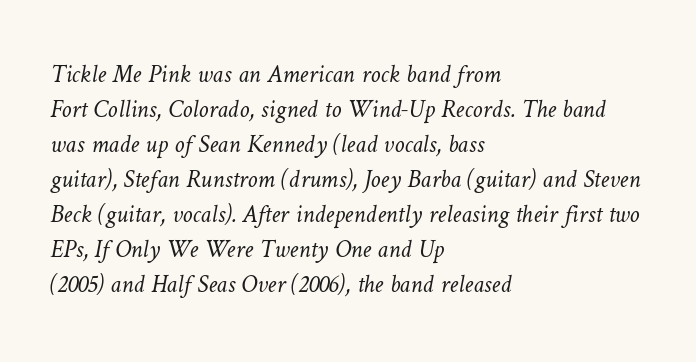
Clear beneath every line of the passage. The font is comparable to plain body text, perhaps lighter. If you drew a ruler down the left edge, every line would touch it. In terms of leading, this rendering sits right in the middle. Students, note that the glyphs here touch the page at normal intervals.
